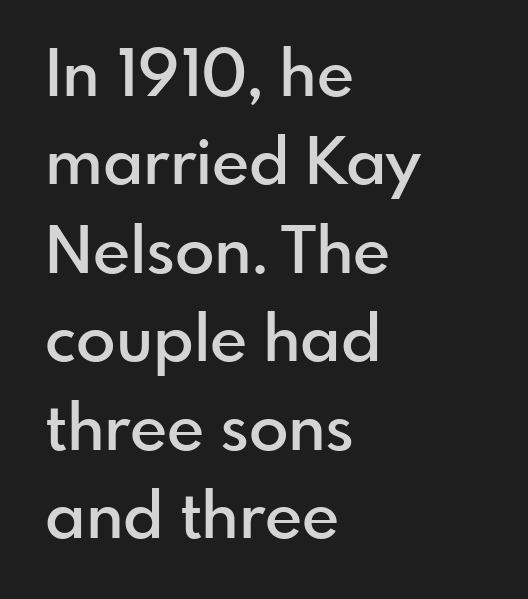
Q: Is the text bold? A: Semi-bold.
Q: Is the text italic (slanted)? A: No, it is upright.
Q: Is the typeface a serif or a sans-serif typeface? A: Sans-serif.
Q: Is the text underlined? A: No.
Q: How is the paragraph aligned? A: Left-aligned.
Q: Is the spacing between letters normal or unusually wide? A: Normal.
Q: Is the spacing between lines tight, normal or loose? A: Normal.
Q: Width (condensed, normal, or wide)? A: Normal.
Q: Stroke contrast? A: Low.
Q: x-height? A: Small.
Q: Monospaced? A: No.
